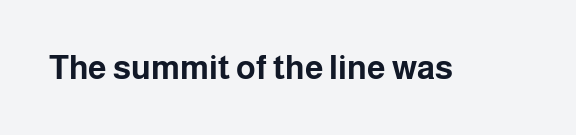
{"serif": "no", "italic": "no", "bold": "yes", "weight": "bold", "width": "normal", "stroke_contrast": "low", "x_height": "medium", "monospaced": "no", "underline": "no", "letter_spacing": "normal", "letter_spacing_em": 0.0, "glyph_px": 33}
